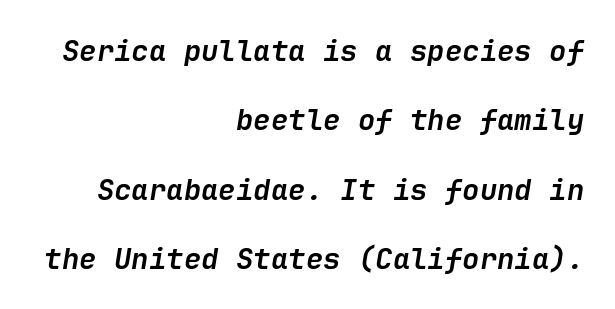
The image shows 29 px semibold type, italic (leaning right); set right-aligned, loose line spacing (2.39x), normal letter spacing, not underlined; low stroke contrast and a medium x-height.
